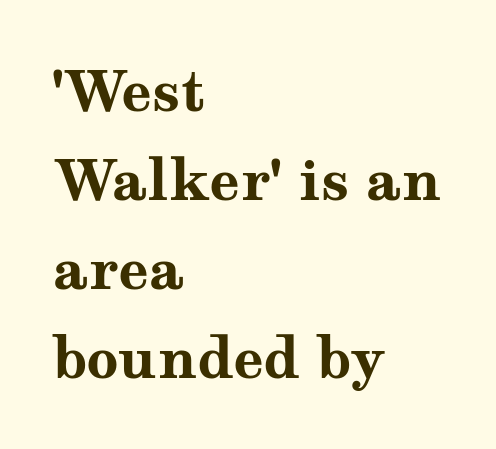
Q: Is the text bold? A: Yes.
Q: Is the text italic (slanted)? A: No, it is upright.
Q: Is the typeface a serif or a sans-serif typeface? A: Serif.
Q: Is the text underlined? A: No.
Q: How is the paragraph aligned? A: Left-aligned.
Q: Is the spacing between letters normal or unusually wide? A: Normal.
Q: Is the spacing between lines tight, normal or loose? A: Normal.
Q: Width (condensed, normal, or wide)? A: Wide.
Q: Stroke contrast? A: Medium.
Q: x-height? A: Medium.
Q: Monospaced? A: No.
